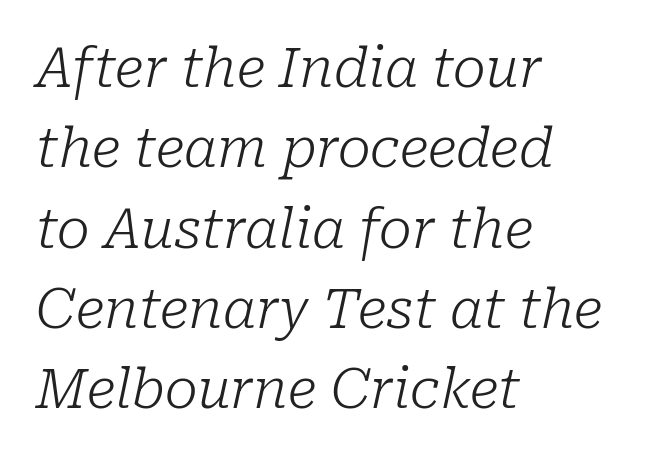
The image shows 55 px light serif type, italic (leaning right); set left-aligned, normal line spacing (1.46x), normal letter spacing, not underlined; low stroke contrast and a medium x-height.
